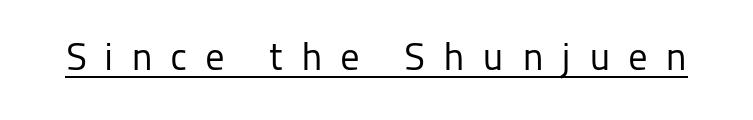
The image shows 39 px regular-weight sans-serif type, upright; set unusually wide letter spacing (+0.45 em), underlined; low stroke contrast and a medium x-height.
